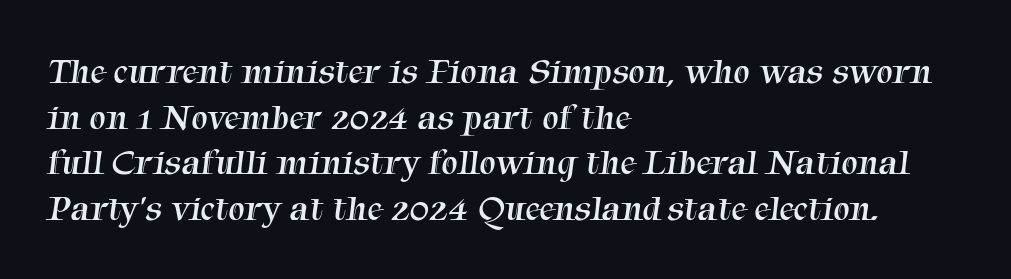
{"serif": "yes", "bold": "no", "weight": "regular", "width": "normal", "stroke_contrast": "medium", "x_height": "medium", "monospaced": "no", "underline": "no", "align": "left", "line_spacing_ratio": 1.23, "letter_spacing": "normal", "letter_spacing_em": 0.0, "glyph_px": 37}
